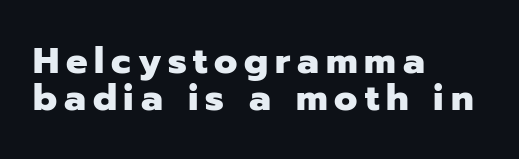
Plain, unruled lines of type. The letters advance in unequal steps, a hallmark of proportional type. Reading down the block, your eye returns to a fixed left position each line. In terms of leading, this rendering errs on the cramped side. The lettering holds an erect, upright posture throughout. Does the type have serifs? No, each stem ends abruptly.
